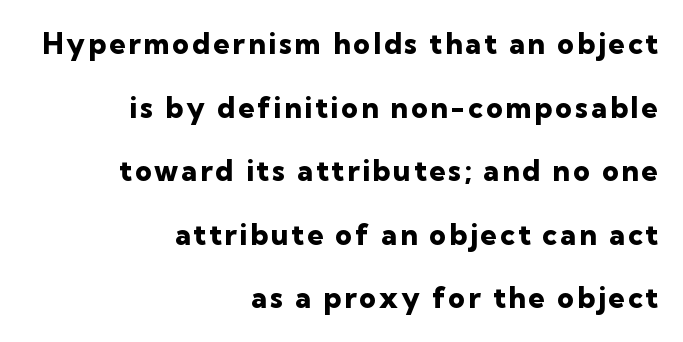
The image shows 29 px heavy sans-serif type, upright; set right-aligned, loose line spacing (2.19x), not underlined; low stroke contrast and a medium x-height.
